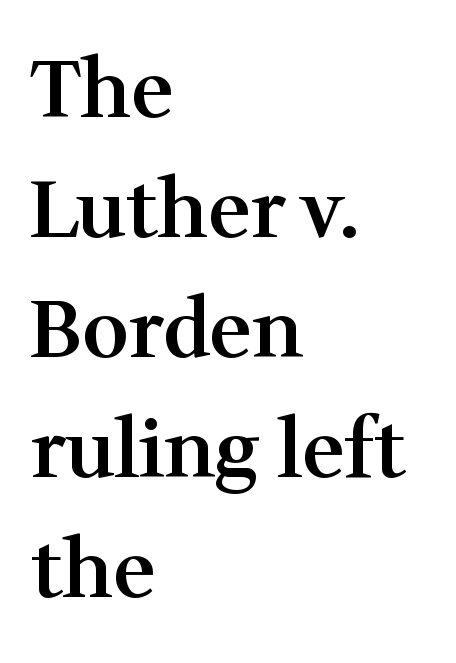
{"serif": "yes", "italic": "no", "bold": "semi", "weight": "semibold", "width": "normal", "stroke_contrast": "medium", "x_height": "medium", "monospaced": "no", "underline": "no", "align": "left", "line_spacing": "normal", "line_spacing_ratio": 1.5, "letter_spacing": "normal", "letter_spacing_em": 0.0, "glyph_px": 80}
